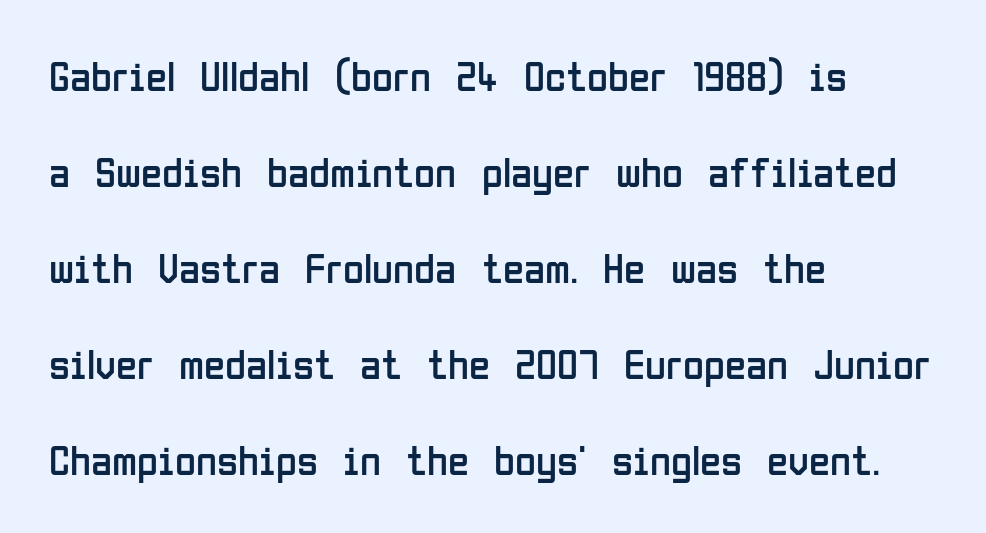
{"serif": "no", "italic": "no", "bold": "no", "weight": "regular", "width": "condensed", "stroke_contrast": "low", "x_height": "medium", "monospaced": "no", "underline": "no", "align": "left", "line_spacing": "loose", "line_spacing_ratio": 2.23, "letter_spacing": "normal", "letter_spacing_em": 0.0, "glyph_px": 43}
